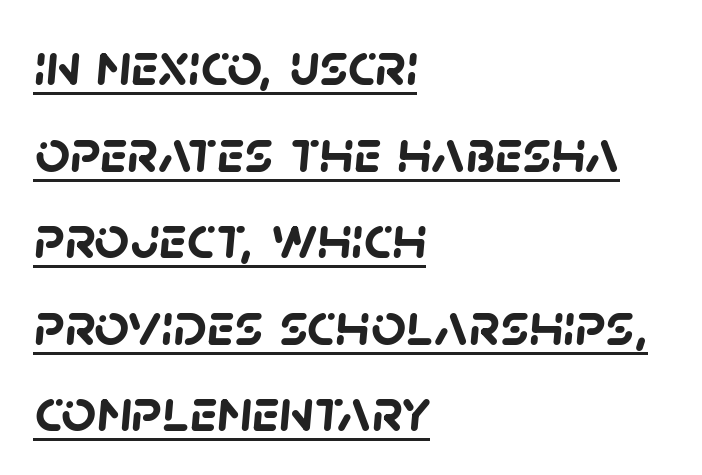
The characters look thick and weighty, a clear bold. The glyphs in this specimen are sans serif. These lines keep a tight, regular rhythm from letter to letter. Caption: lettering with a line underneath.
